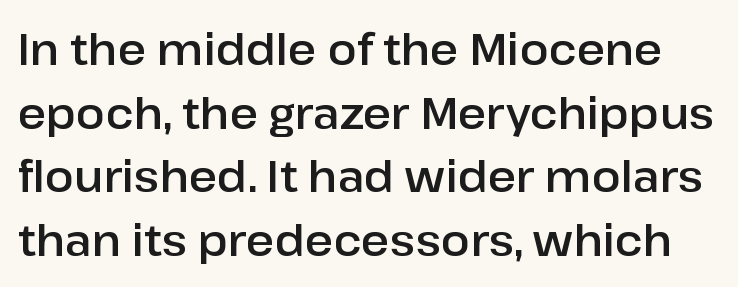
Q: Is the text italic (slanted)? A: No, it is upright.
Q: Is the typeface a serif or a sans-serif typeface? A: Sans-serif.
Q: Is the text underlined? A: No.
Q: Is the spacing between letters normal or unusually wide? A: Normal.
Q: Is the spacing between lines tight, normal or loose? A: Normal.
Q: Width (condensed, normal, or wide)? A: Normal.
Q: Stroke contrast? A: Low.
Q: x-height? A: Medium.
Q: Monospaced? A: No.
